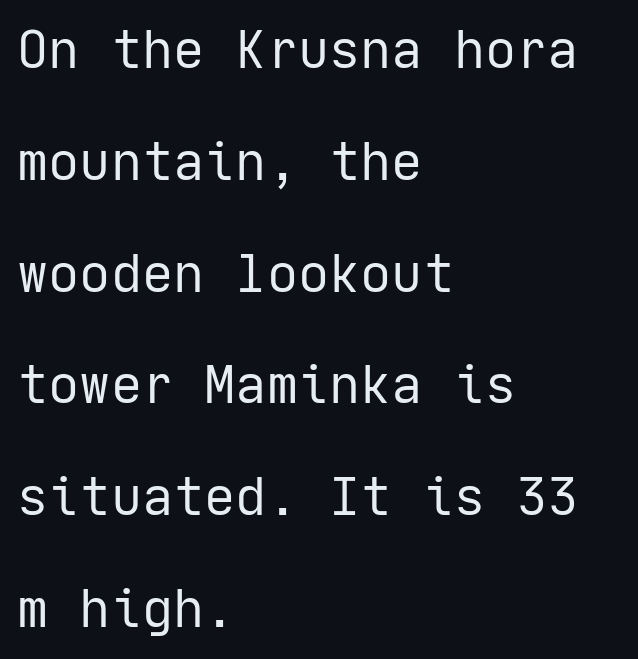
Q: Is the text bold? A: No.
Q: Is the text italic (slanted)? A: No, it is upright.
Q: Is the typeface a serif or a sans-serif typeface? A: Sans-serif.
Q: Is the text underlined? A: No.
Q: How is the paragraph aligned? A: Left-aligned.
Q: Is the spacing between letters normal or unusually wide? A: Normal.
Q: Is the spacing between lines tight, normal or loose? A: Loose.
Q: Width (condensed, normal, or wide)? A: Normal.
Q: Stroke contrast? A: Low.
Q: x-height? A: Medium.
